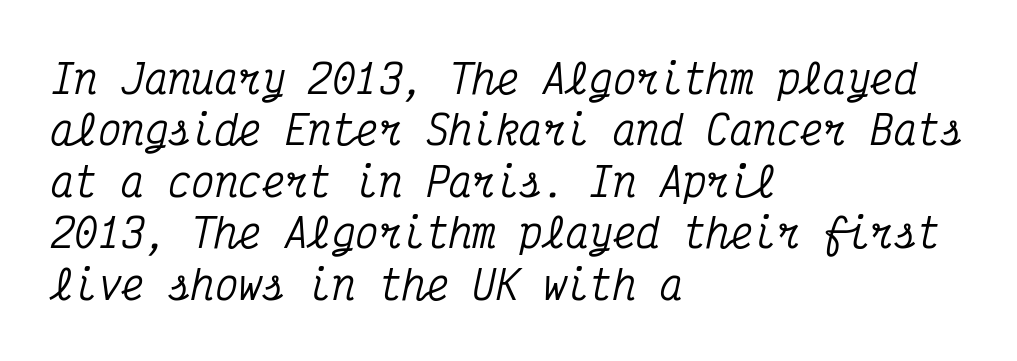
One glance says typical: line gaps are just what's usual. These lines are set flush left with a ragged right edge. Think of a typewriter: that constant character pitch is what you see here. The foot of each line stays bare and open. Is the letter spacing exaggerated? No — it looks like the ordinary default. The glyphs look as if they've been sheared to an angle.
